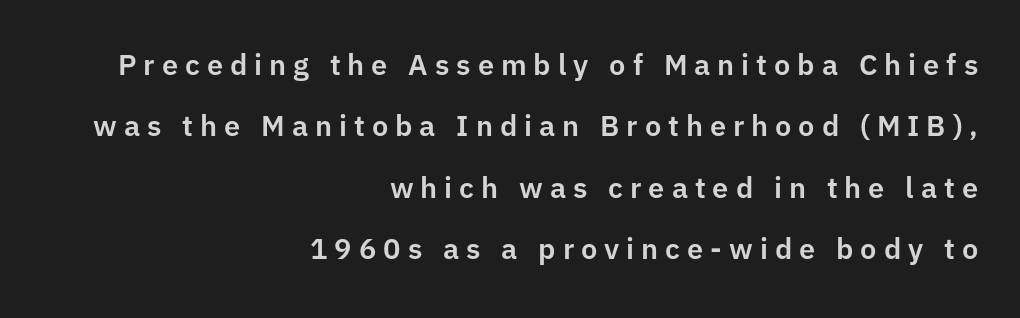
Q: Is the text italic (slanted)? A: No, it is upright.
Q: Is the typeface a serif or a sans-serif typeface? A: Sans-serif.
Q: Is the text underlined? A: No.
Q: How is the paragraph aligned? A: Right-aligned.
Q: Is the spacing between letters normal or unusually wide? A: Unusually wide.
Q: Is the spacing between lines tight, normal or loose? A: Loose.
Q: Width (condensed, normal, or wide)? A: Normal.
Q: Stroke contrast? A: Low.
Q: x-height? A: Medium.
Q: Monospaced? A: No.
